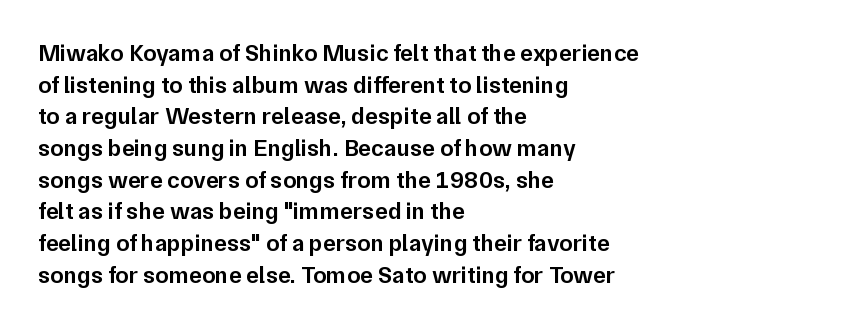
{"italic": "no", "bold": "semi", "underline": "no", "align": "left", "line_spacing": "normal", "line_spacing_ratio": 1.32, "letter_spacing": "normal", "letter_spacing_em": 0.0, "glyph_px": 24}
